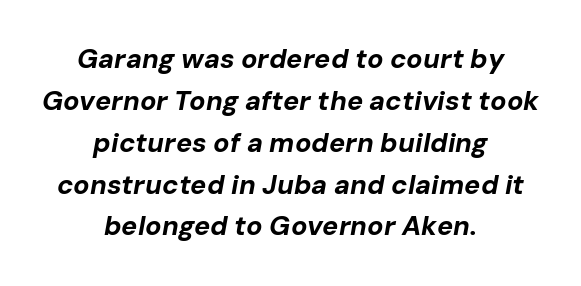
{"italic": "yes", "lean": "right", "slant_degrees": 10, "bold": "yes", "underline": "no", "align": "center", "line_spacing": "normal", "line_spacing_ratio": 1.55, "letter_spacing": "normal", "letter_spacing_em": 0.0, "glyph_px": 27}
